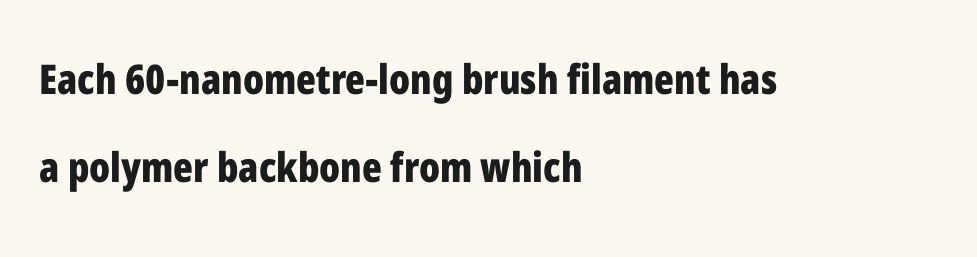
{"serif": "no", "italic": "no", "bold": "yes", "weight": "bold", "width": "condensed", "stroke_contrast": "low", "x_height": "medium", "monospaced": "no", "underline": "no", "align": "left", "line_spacing": "loose", "line_spacing_ratio": 2.14, "letter_spacing": "normal", "letter_spacing_em": 0.0, "glyph_px": 41}
